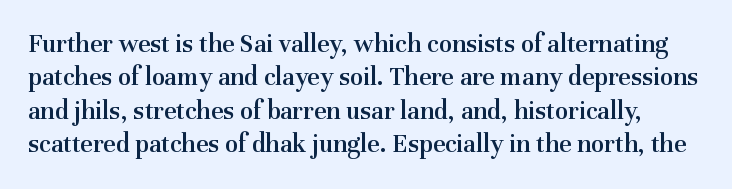
The image shows 27 px text type, upright; set line spacing 1.24x, normal letter spacing, not underlined.
